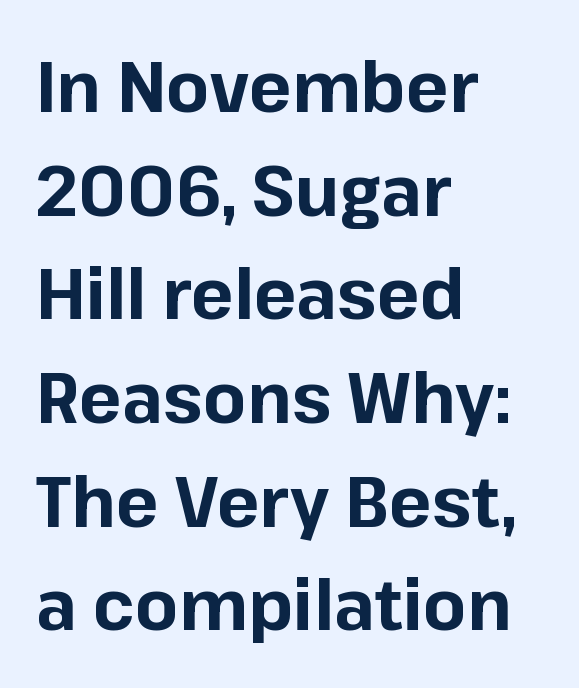
Q: Is the text bold? A: Yes.
Q: Is the text italic (slanted)? A: No, it is upright.
Q: Is the typeface a serif or a sans-serif typeface? A: Sans-serif.
Q: Is the text underlined? A: No.
Q: How is the paragraph aligned? A: Left-aligned.
Q: Is the spacing between letters normal or unusually wide? A: Normal.
Q: Is the spacing between lines tight, normal or loose? A: Normal.
Q: Width (condensed, normal, or wide)? A: Normal.
Q: Stroke contrast? A: Low.
Q: x-height? A: Medium.
Q: Monospaced? A: No.
